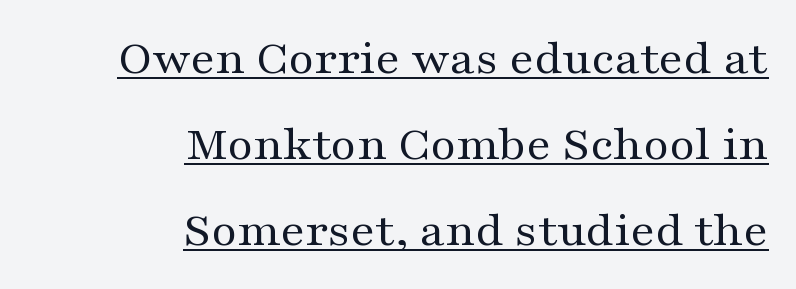
A flush-right, rag-left setting is used for this passage. The passage shown is typed in a proportional face where columns would drift. It's the straight-up-and-down kind of type. You can tell from the footed stems that serif type was used.
